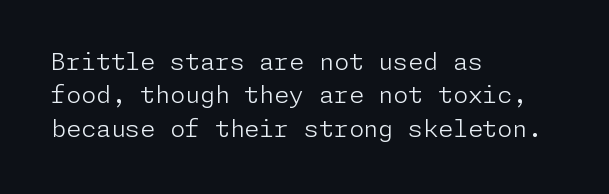
Q: Is the text bold? A: No.
Q: Is the text italic (slanted)? A: No, it is upright.
Q: Is the text underlined? A: No.
Q: How is the paragraph aligned? A: Left-aligned.
Q: Is the spacing between letters normal or unusually wide? A: Normal.
Q: Is the spacing between lines tight, normal or loose? A: Normal.
